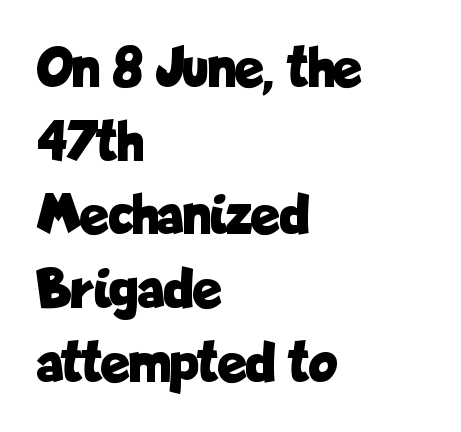
Q: Is the text bold? A: Yes.
Q: Is the text italic (slanted)? A: No, it is upright.
Q: Is the typeface a serif or a sans-serif typeface? A: Sans-serif.
Q: Is the text underlined? A: No.
Q: How is the paragraph aligned? A: Left-aligned.
Q: Is the spacing between letters normal or unusually wide? A: Normal.
Q: Is the spacing between lines tight, normal or loose? A: Normal.
Q: Width (condensed, normal, or wide)? A: Condensed.
Q: Stroke contrast? A: Low.
Q: x-height? A: Medium.
Q: Monospaced? A: No.
